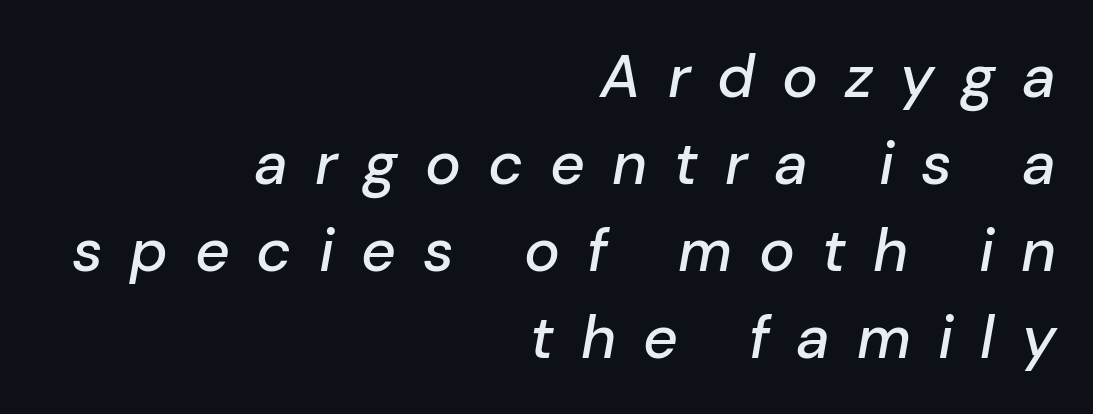
Q: Is the text italic (slanted)? A: Yes, it leans right by about 10 degrees.
Q: Is the text underlined? A: No.
Q: How is the paragraph aligned? A: Right-aligned.
Q: Is the spacing between letters normal or unusually wide? A: Unusually wide.
Q: Is the spacing between lines tight, normal or loose? A: Normal.
Q: Width (condensed, normal, or wide)? A: Normal.
Q: Stroke contrast? A: Low.
Q: x-height? A: Medium.
Q: Monospaced? A: No.
